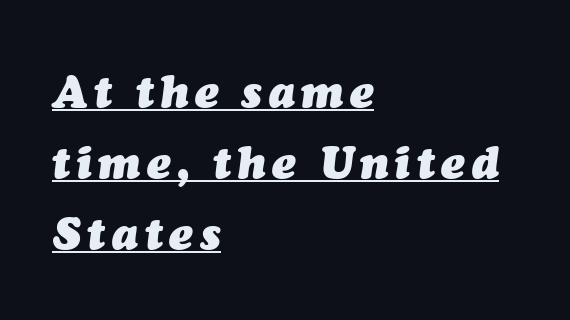
As a designer I'd log this as weight 700, bold. Posture: slanted. A typographer would call this underscored text. The face used here is proportionally spaced, like ordinary book or web type. Teacher's note: observe the even left margin — that is flush-left alignment. This block has exactly the height ordinary leading produces.
